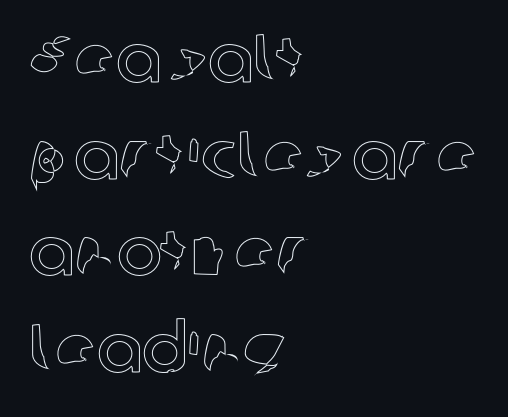
The image shows 68 px text type, upright; set left-aligned, normal line spacing (1.42x), normal letter spacing, not underlined; a medium x-height.
